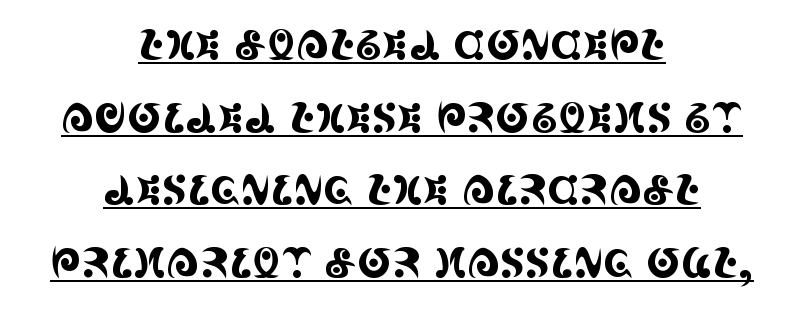
Students, note that the glyphs here touch the page at normal intervals. Italic? Not at all — the glyphs are vertical. The face used here appears with an underline applied. Unlike a clean sans, this face finishes its strokes with serifs. A typesetter would call this proportional, since set widths differ per character. Centered paragraph, ragged on both sides.
